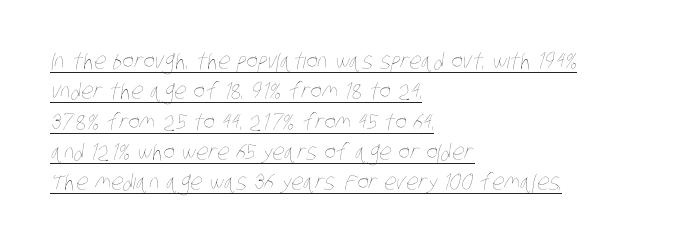
The image shows 22 px text type; set left-aligned, normal line spacing (1.38x), normal letter spacing, underlined.
